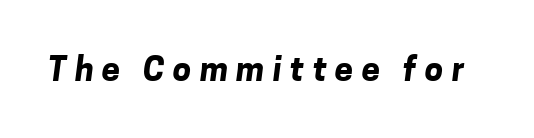
{"serif": "no", "bold": "yes", "weight": "bold", "width": "normal", "stroke_contrast": "low", "x_height": "medium", "monospaced": "no", "underline": "no", "letter_spacing": "wide", "letter_spacing_em": 0.25, "glyph_px": 33}
